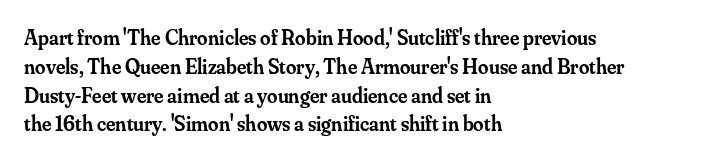
Q: Is the text bold? A: Semi-bold.
Q: Is the text italic (slanted)? A: No, it is upright.
Q: Is the text underlined? A: No.
Q: How is the paragraph aligned? A: Left-aligned.
Q: Is the spacing between letters normal or unusually wide? A: Normal.
Q: Is the spacing between lines tight, normal or loose? A: Normal.
